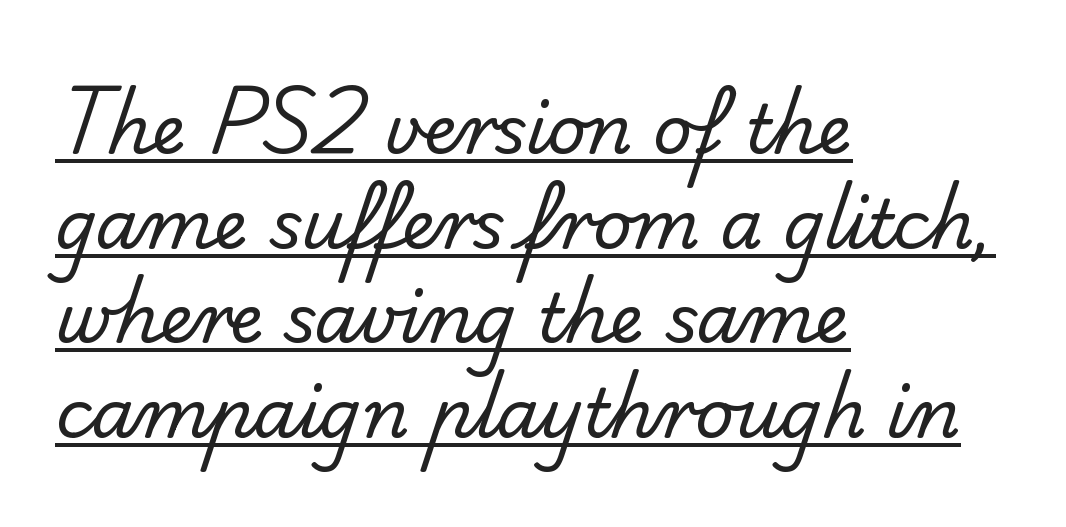
{"serif": "no", "bold": "no", "weight": "regular", "width": "normal", "stroke_contrast": "low", "x_height": "small", "monospaced": "no", "underline": "yes", "align": "left", "line_spacing": "normal", "line_spacing_ratio": 1.39, "letter_spacing": "normal", "letter_spacing_em": 0.0, "glyph_px": 68}
